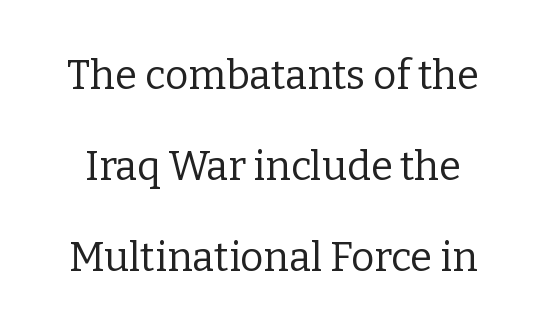
Q: Is the text bold? A: No.
Q: Is the text italic (slanted)? A: No, it is upright.
Q: Is the typeface a serif or a sans-serif typeface? A: Serif.
Q: Is the text underlined? A: No.
Q: Is the spacing between letters normal or unusually wide? A: Normal.
Q: Is the spacing between lines tight, normal or loose? A: Loose.
Q: Width (condensed, normal, or wide)? A: Normal.
Q: Stroke contrast? A: Low.
Q: x-height? A: Medium.
Q: Monospaced? A: No.
